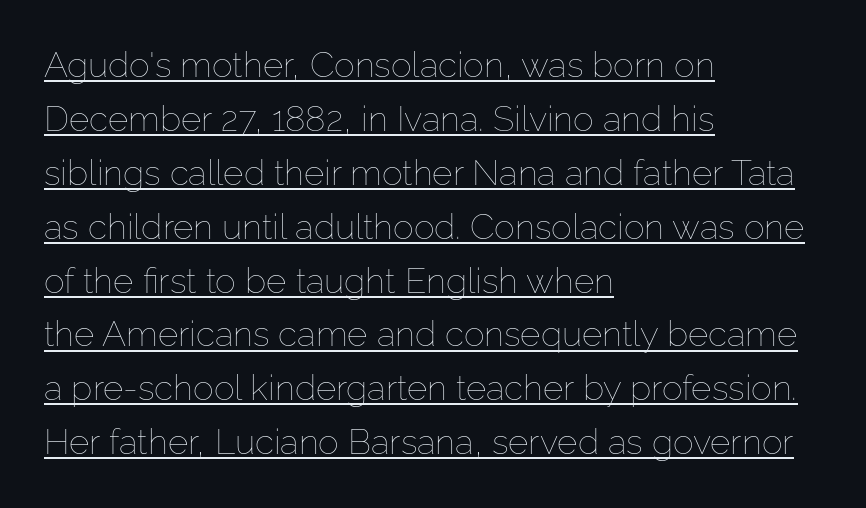
Q: Is the text bold? A: No.
Q: Is the text italic (slanted)? A: No, it is upright.
Q: Is the text underlined? A: Yes.
Q: How is the paragraph aligned? A: Left-aligned.
Q: Is the spacing between letters normal or unusually wide? A: Normal.
Q: Is the spacing between lines tight, normal or loose? A: Normal.
Q: Width (condensed, normal, or wide)? A: Normal.
Q: Stroke contrast? A: Low.
Q: x-height? A: Medium.
Q: Monospaced? A: No.
